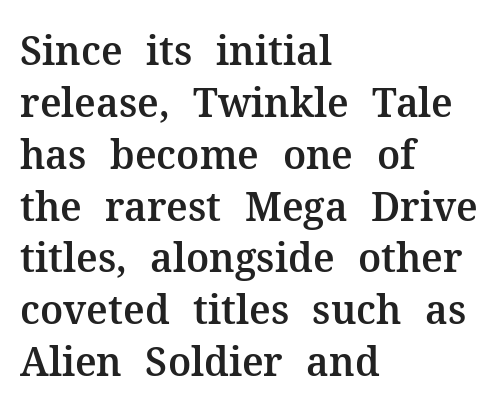
Q: Is the text italic (slanted)? A: No, it is upright.
Q: Is the typeface a serif or a sans-serif typeface? A: Serif.
Q: Is the text underlined? A: No.
Q: How is the paragraph aligned? A: Left-aligned.
Q: Is the spacing between letters normal or unusually wide? A: Normal.
Q: Is the spacing between lines tight, normal or loose? A: Normal.
Q: Width (condensed, normal, or wide)? A: Normal.
Q: Stroke contrast? A: Medium.
Q: x-height? A: Medium.
Q: Monospaced? A: No.
